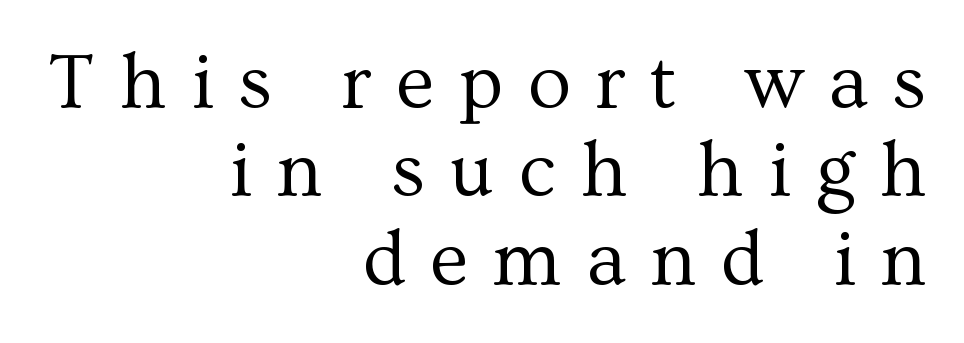
Q: Is the text bold? A: No.
Q: Is the text italic (slanted)? A: No, it is upright.
Q: Is the typeface a serif or a sans-serif typeface? A: Serif.
Q: Is the text underlined? A: No.
Q: How is the paragraph aligned? A: Right-aligned.
Q: Is the spacing between letters normal or unusually wide? A: Unusually wide.
Q: Is the spacing between lines tight, normal or loose? A: Tight.
Q: Width (condensed, normal, or wide)? A: Normal.
Q: Stroke contrast? A: Medium.
Q: x-height? A: Medium.
Q: Monospaced? A: No.
